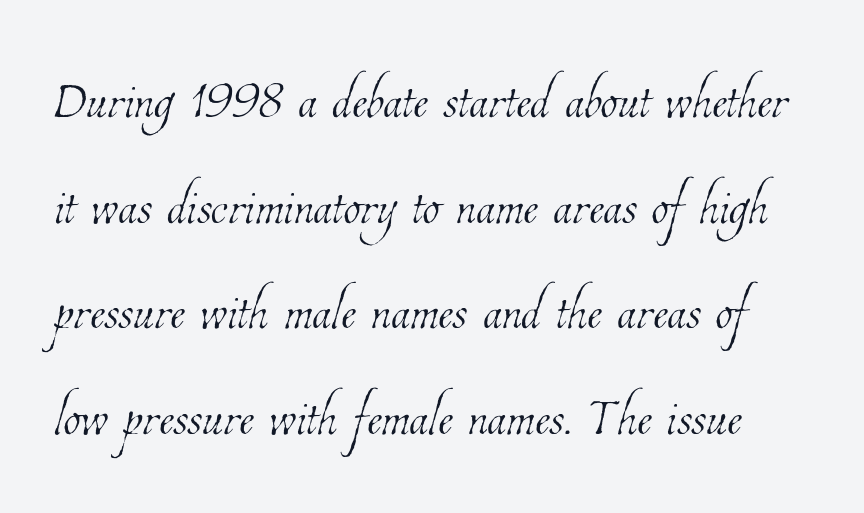
Letter spacing: default. Do the characters align in a grid? No, the font is proportional. The designer left line spacing at the default. Only glyphs here, with clear space below each row. Nothing heavy about these letters — not bold at all.
